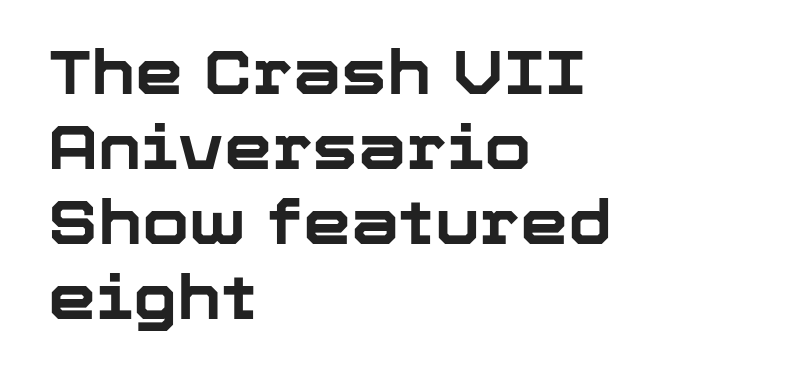
The image shows 61 px bold sans-serif type, upright; set left-aligned, line spacing 1.23x, normal letter spacing, not underlined; low stroke contrast and a medium x-height.
